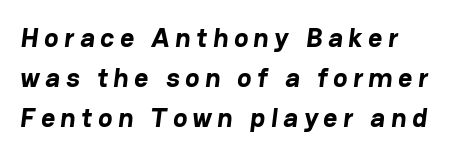
Q: Is the text bold? A: Yes.
Q: Is the text underlined? A: No.
Q: Is the spacing between letters normal or unusually wide? A: Unusually wide.
Q: Is the spacing between lines tight, normal or loose? A: Normal.
